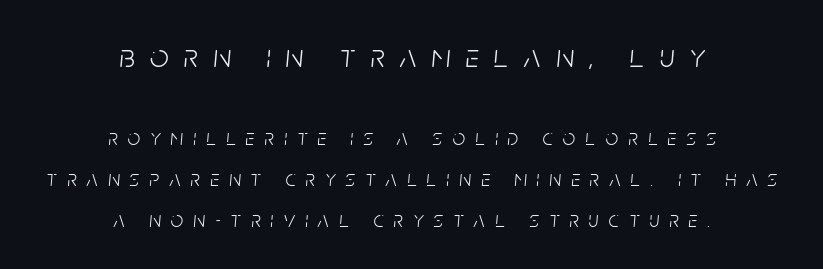
Q: Is the text bold? A: No.
Q: Is the text italic (slanted)? A: Yes, it leans right by about 5 degrees.
Q: Is the text underlined? A: No.
Q: How is the paragraph aligned? A: Centered.
Q: Is the spacing between letters normal or unusually wide? A: Unusually wide.
Q: Which block of text is set in a larger size, the first (top) or the second (bottom)? A: The first (top) one.
Q: Width (condensed, normal, or wide)? A: Condensed.
Q: Stroke contrast? A: Low.
Q: x-height? A: Large.
Q: Monospaced? A: No.
